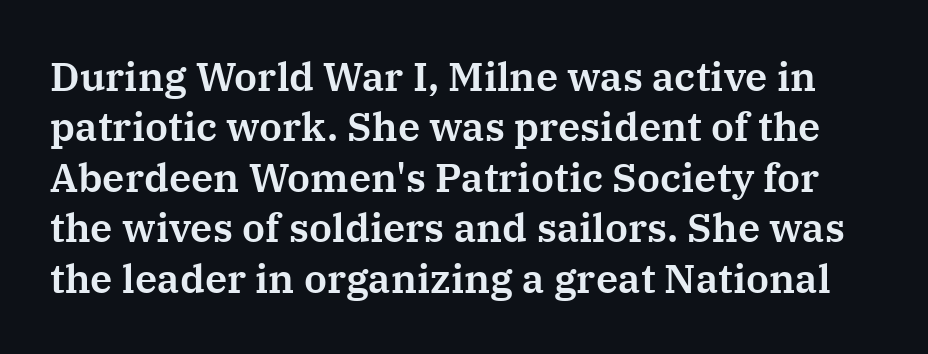
{"serif": "yes", "italic": "no", "width": "normal", "stroke_contrast": "medium", "x_height": "medium", "monospaced": "no", "underline": "no", "line_spacing": "normal", "line_spacing_ratio": 1.26, "letter_spacing": "normal", "letter_spacing_em": 0.0, "glyph_px": 40}
